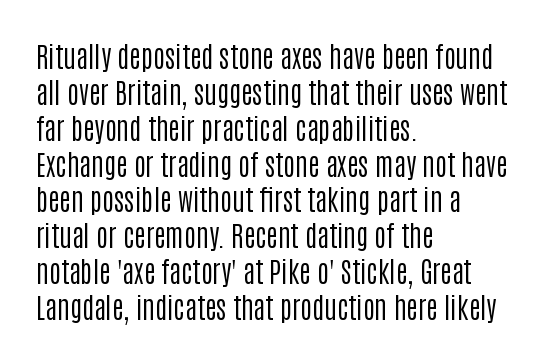
The letters stand straight up with perfectly vertical stems. Does the type have serifs? No, each stem ends abruptly. Spacing verdict: proportional, widths tailored to each character. A normal amount of white space separates one row of letters from the next. Nobody drew a line under any word here.
